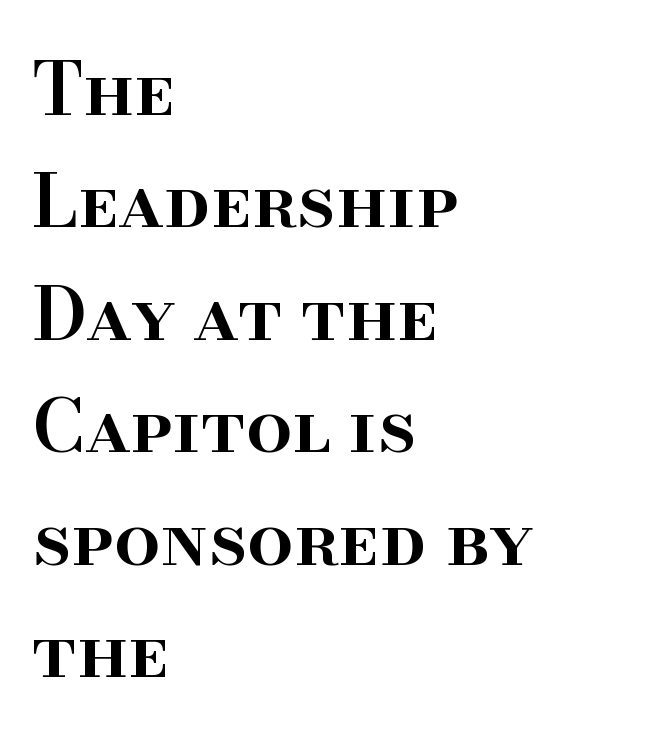
Q: Is the text bold? A: Semi-bold.
Q: Is the text italic (slanted)? A: No, it is upright.
Q: Is the typeface a serif or a sans-serif typeface? A: Serif.
Q: Is the text underlined? A: No.
Q: How is the paragraph aligned? A: Left-aligned.
Q: Is the spacing between letters normal or unusually wide? A: Normal.
Q: Is the spacing between lines tight, normal or loose? A: Normal.
Q: Width (condensed, normal, or wide)? A: Normal.
Q: Stroke contrast? A: High.
Q: x-height? A: Small.
Q: Monospaced? A: No.
